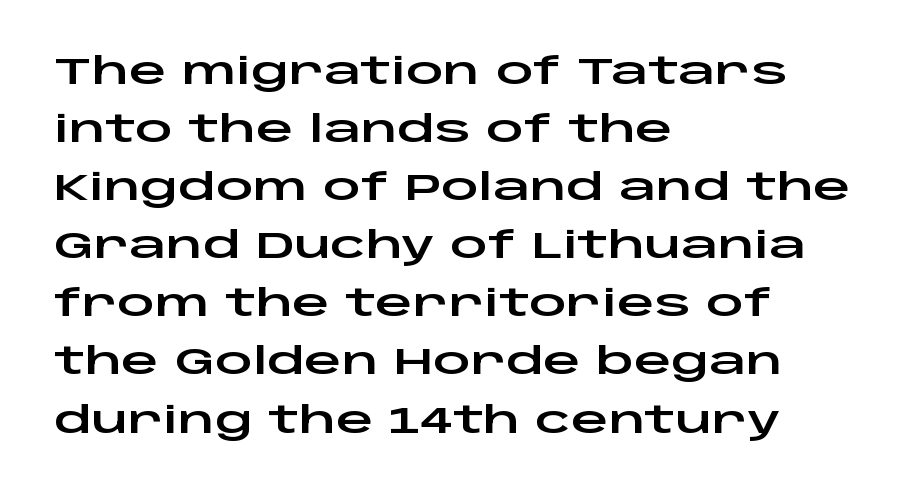
Q: Is the text italic (slanted)? A: No, it is upright.
Q: Is the typeface a serif or a sans-serif typeface? A: Sans-serif.
Q: Is the text underlined? A: No.
Q: How is the paragraph aligned? A: Left-aligned.
Q: Is the spacing between letters normal or unusually wide? A: Normal.
Q: Is the spacing between lines tight, normal or loose? A: Normal.
Q: Width (condensed, normal, or wide)? A: Wide.
Q: Stroke contrast? A: Low.
Q: x-height? A: Large.
Q: Monospaced? A: No.
